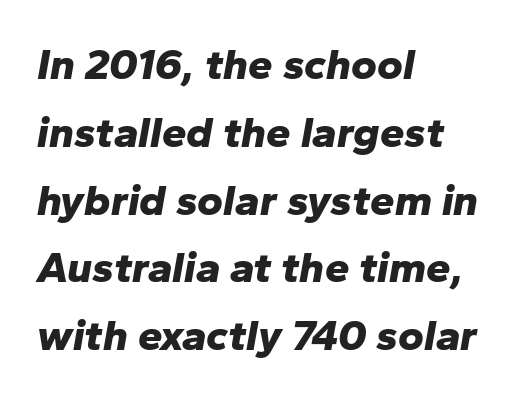
{"italic": "yes", "lean": "right", "slant_degrees": 10, "bold": "yes", "weight": "bold", "width": "normal", "stroke_contrast": "low", "x_height": "medium", "monospaced": "no", "underline": "no", "align": "left", "line_spacing": "normal", "line_spacing_ratio": 1.54, "letter_spacing": "normal", "letter_spacing_em": 0.0, "glyph_px": 44}
